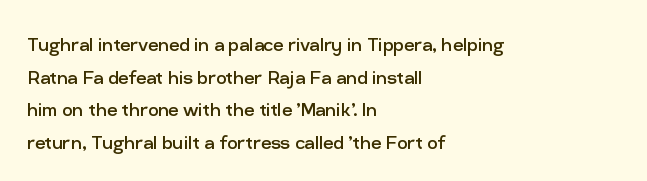
The image shows 23 px text type, upright; set left-aligned, normal line spacing (1.42x), normal letter spacing, not underlined.
